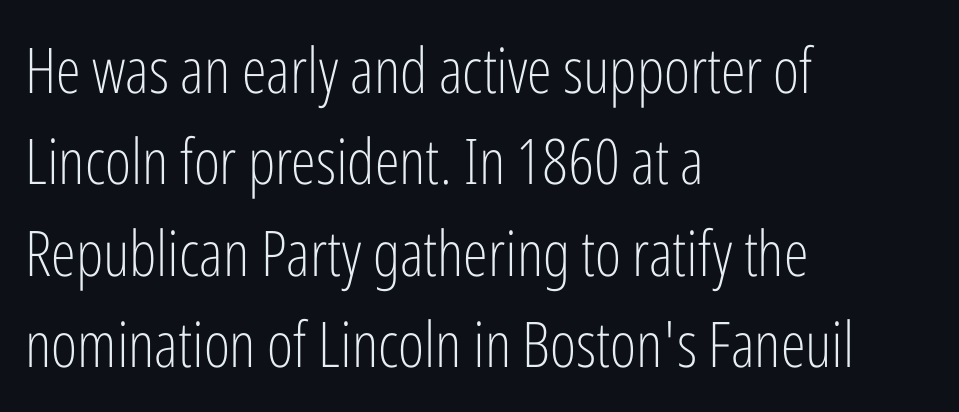
Q: Is the text bold? A: No.
Q: Is the text italic (slanted)? A: No, it is upright.
Q: Is the typeface a serif or a sans-serif typeface? A: Sans-serif.
Q: Is the text underlined? A: No.
Q: How is the paragraph aligned? A: Left-aligned.
Q: Is the spacing between letters normal or unusually wide? A: Normal.
Q: Is the spacing between lines tight, normal or loose? A: Normal.
Q: Width (condensed, normal, or wide)? A: Condensed.
Q: Stroke contrast? A: Low.
Q: x-height? A: Medium.
Q: Monospaced? A: No.
